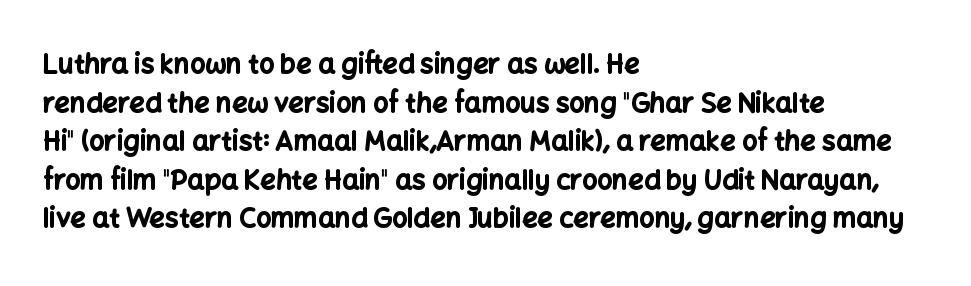
The glyphs are unaccompanied by any horizontal stroke below them. Alignment: flush left. Its strokes are broad and dark, the hallmark of bold type. Designer's note — italics off, roman on.
